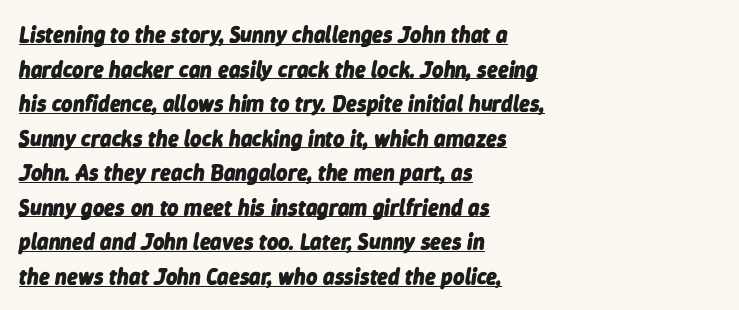
Q: Is the text bold? A: Yes.
Q: Is the text italic (slanted)? A: Yes, it leans right by about 9 degrees.
Q: Is the text underlined? A: Yes.
Q: How is the paragraph aligned? A: Left-aligned.
Q: Is the spacing between letters normal or unusually wide? A: Normal.
Q: Is the spacing between lines tight, normal or loose? A: Normal.
